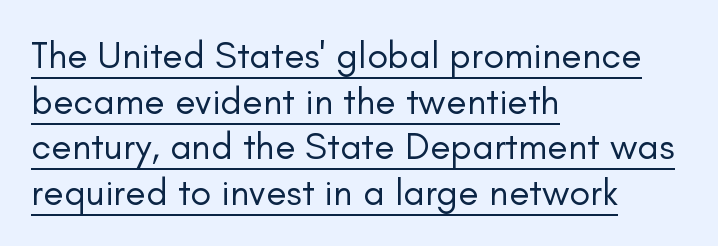
{"serif": "no", "italic": "no", "bold": "no", "weight": "regular", "width": "normal", "stroke_contrast": "low", "x_height": "small", "monospaced": "no", "underline": "yes", "align": "left", "line_spacing_ratio": 1.2, "letter_spacing": "normal", "letter_spacing_em": 0.0, "glyph_px": 38}
